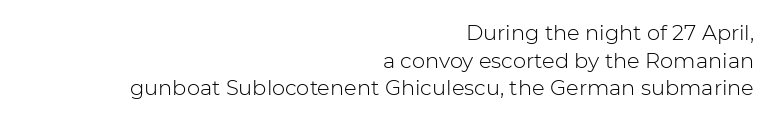
The image shows 21 px text type, upright; set right-aligned, normal line spacing (1.32x), normal letter spacing, not underlined.
